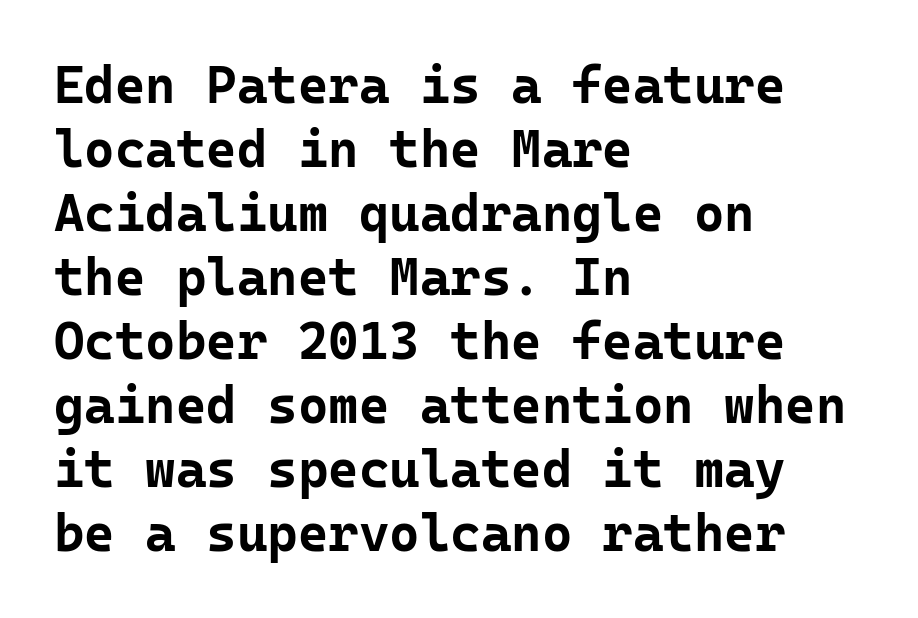
Weight: bold. Spacing between characters is what you'd get straight out of the box. I'd call this a sans setting — the letters go barefoot. These lines were composed using upright roman letters.
